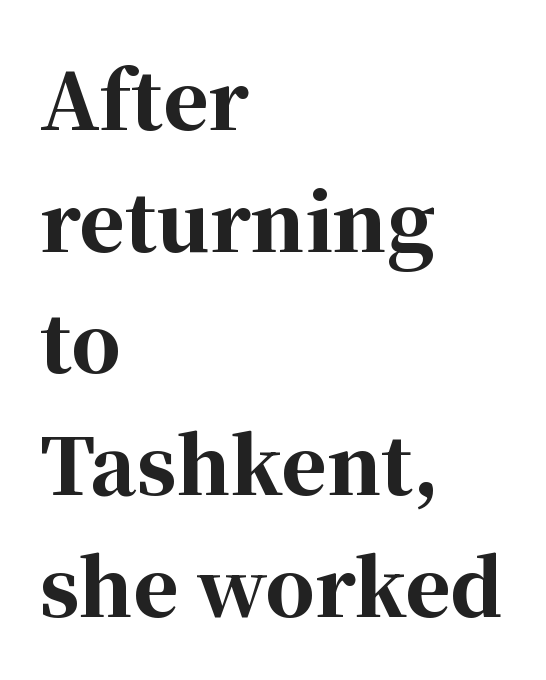
{"serif": "yes", "italic": "no", "bold": "yes", "weight": "bold", "width": "normal", "stroke_contrast": "high", "x_height": "medium", "monospaced": "no", "underline": "no", "align": "left", "line_spacing": "normal", "line_spacing_ratio": 1.56, "letter_spacing": "normal", "letter_spacing_em": 0.0, "glyph_px": 78}
